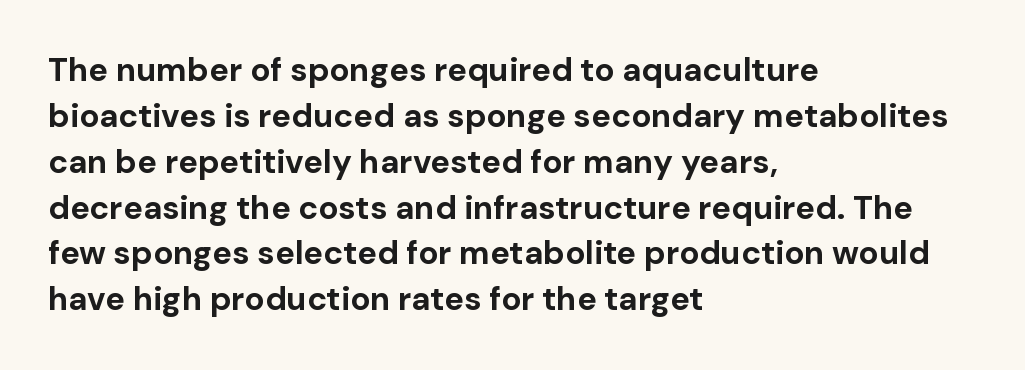
Q: Is the text bold? A: Yes.
Q: Is the text italic (slanted)? A: No, it is upright.
Q: Is the typeface a serif or a sans-serif typeface? A: Sans-serif.
Q: Is the text underlined? A: No.
Q: How is the paragraph aligned? A: Left-aligned.
Q: Is the spacing between letters normal or unusually wide? A: Normal.
Q: Is the spacing between lines tight, normal or loose? A: Normal.
Q: Width (condensed, normal, or wide)? A: Normal.
Q: Stroke contrast? A: Low.
Q: x-height? A: Medium.
Q: Monospaced? A: No.
